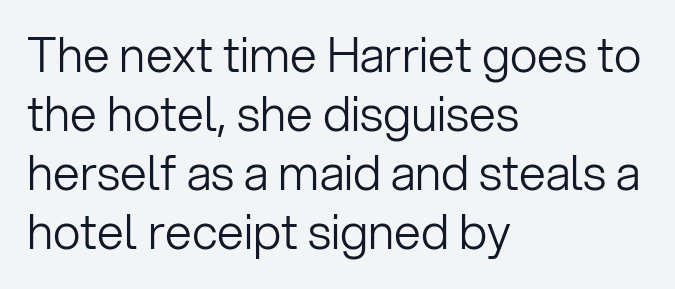
{"serif": "no", "italic": "no", "bold": "no", "weight": "light", "width": "normal", "stroke_contrast": "low", "x_height": "medium", "monospaced": "no", "underline": "no", "align": "left", "line_spacing_ratio": 1.23, "letter_spacing": "normal", "letter_spacing_em": 0.0, "glyph_px": 48}
